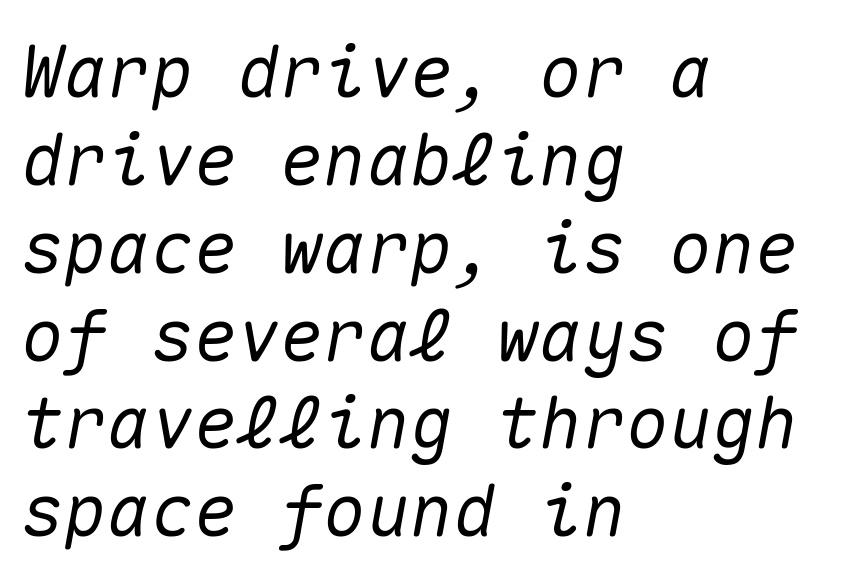
Q: Is the text italic (slanted)? A: Yes, it leans right by about 10 degrees.
Q: Is the text underlined? A: No.
Q: How is the paragraph aligned? A: Left-aligned.
Q: Is the spacing between letters normal or unusually wide? A: Normal.
Q: Width (condensed, normal, or wide)? A: Normal.
Q: Stroke contrast? A: Medium.
Q: x-height? A: Medium.
Q: Monospaced? A: Yes.
